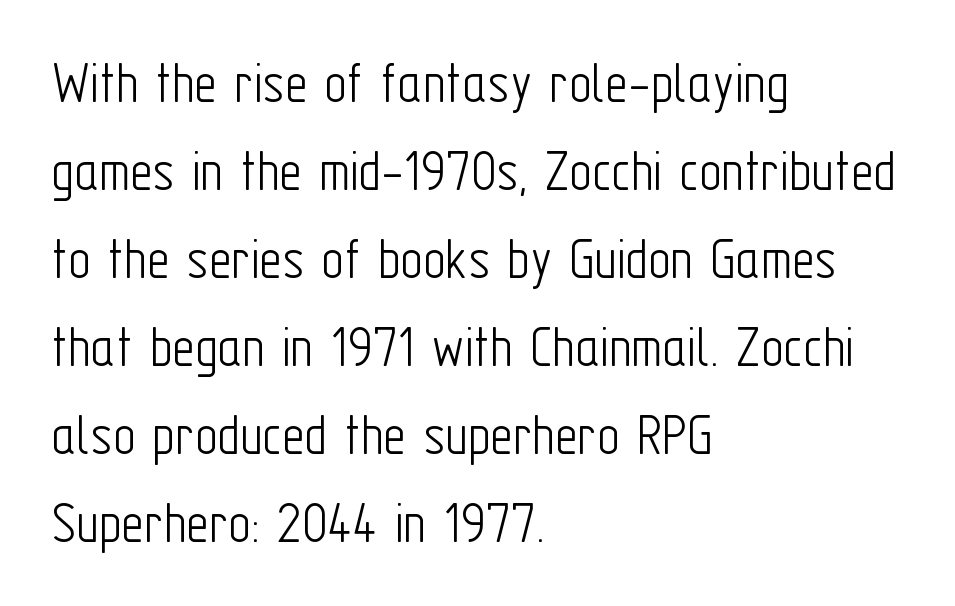
Notice how the stems are strictly vertical — no italics here. The cut favours lightness, reaching ordinary text weight at its darkest. One glance says typical: line gaps are just what's usual. The passage shown is typeset with a sans-serif family. The paragraph has a hard left edge and a soft right edge. The letterforms sit shoulder to shoulder at normal distance.
